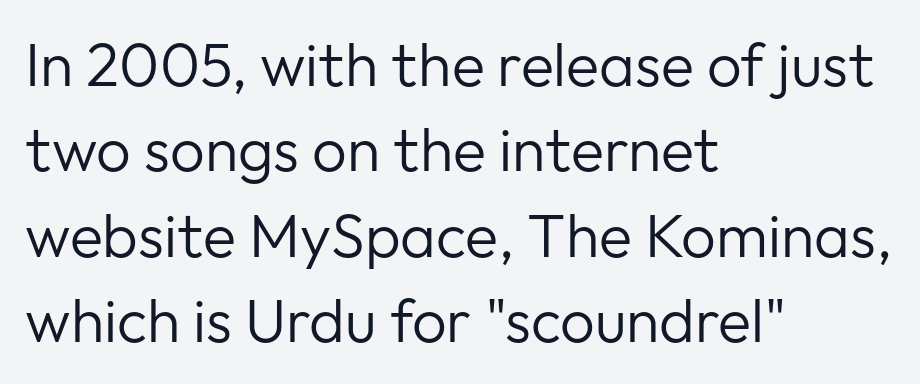
The image shows 61 px regular-weight sans-serif type, upright; set left-aligned, normal line spacing (1.4x), normal letter spacing, not underlined; low stroke contrast and a medium x-height.
